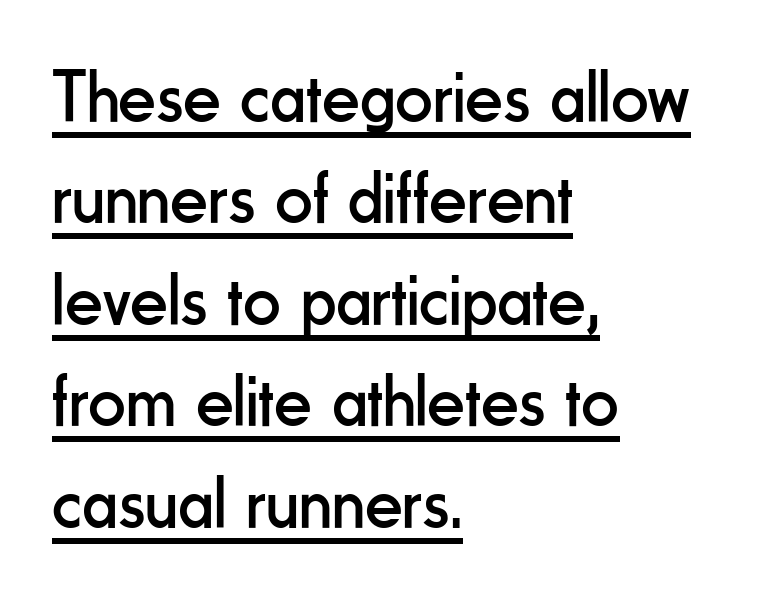
The image shows 74 px regular-weight, condensed sans-serif type, upright; set left-aligned, normal line spacing (1.37x), normal letter spacing, underlined; low stroke contrast and a small x-height.
